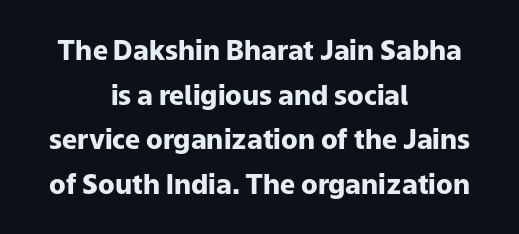
You could call the tracking neutral — neither tight nor loose. The paragraph has two soft edges and a firm central axis. Heft: maximum for text — a bold. The passage shown is not underscored anywhere.
